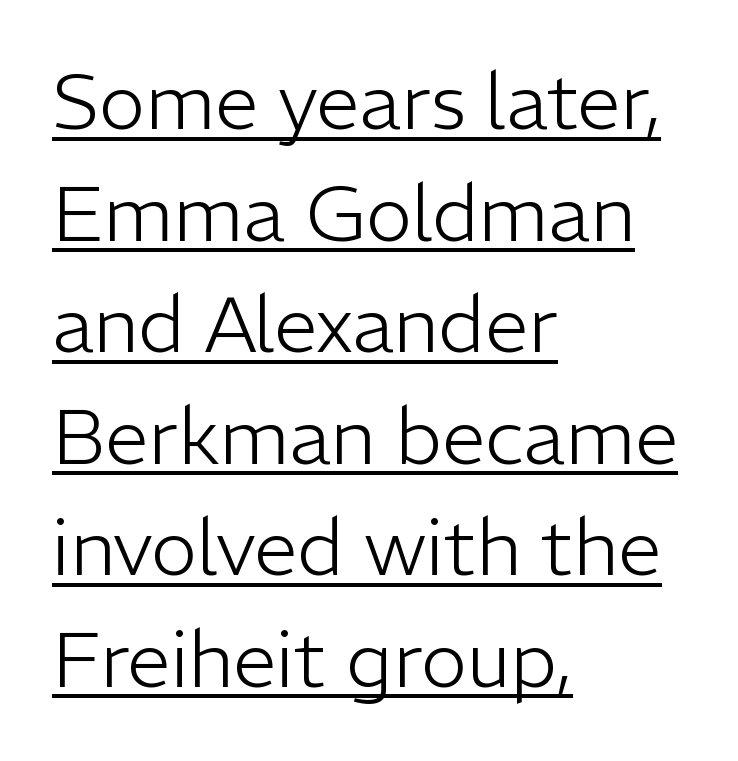
No italicization has been applied; the sample stays upright. Every row of glyphs begins at an identical x-position on the left. The face used here is proportionally spaced, like ordinary book or web type. The words here are underlined. No extra tracking has been applied to these lines. Horizontal bands of white between lines are of average thickness.
